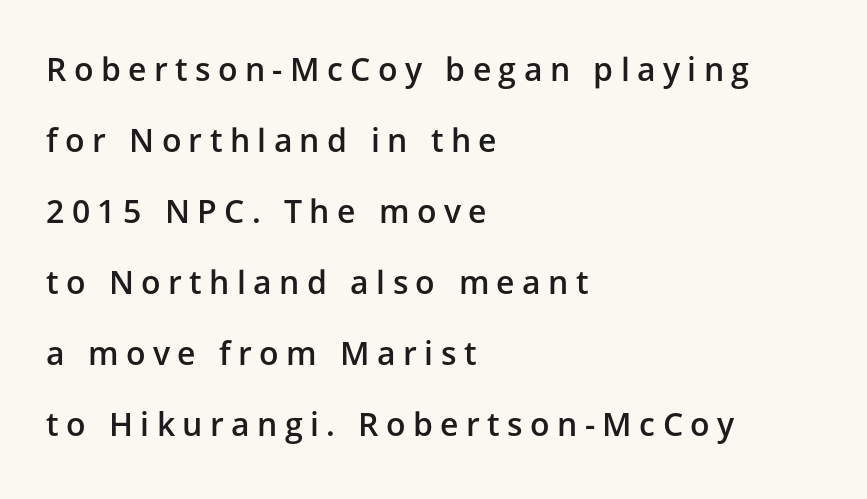
The image shows 32 px semibold sans-serif type, upright; set left-aligned, loose line spacing (2.22x), unusually wide letter spacing (+0.23 em), not underlined; low stroke contrast and a medium x-height.
